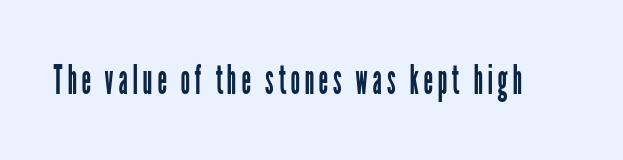
Unlike a traditional serif, this face leaves its strokes unadorned. Decoration check: the copy has no underline. Nope, not italic — everything's standing straight. Character widths vary here, with narrow letters taking less room than wide ones. Caption: face not bold, strokes unweighted.
